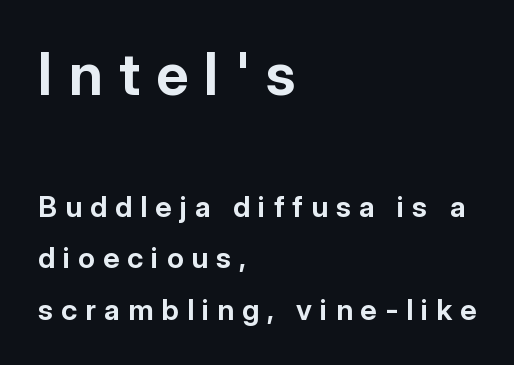
Is this a fixed-width face? No — the glyphs have proportional, varying widths. The letters stand upright; this is a roman face. The earlier block is typeset at a bigger size than the later block. Caption: bold face, heavy strokes.
